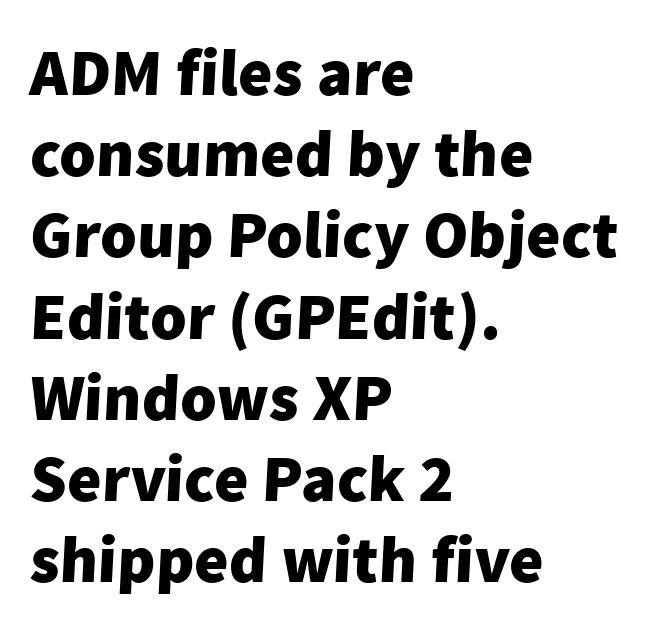
{"serif": "no", "bold": "yes", "weight": "heavy", "width": "normal", "stroke_contrast": "low", "x_height": "medium", "monospaced": "no", "underline": "no", "align": "left", "line_spacing_ratio": 1.23, "letter_spacing": "normal", "letter_spacing_em": 0.0, "glyph_px": 66}
